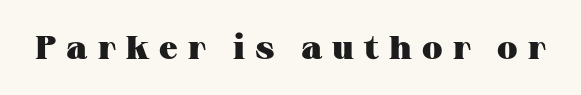
The image shows 33 px heavy, wide serif type, upright; set unusually wide letter spacing (+0.31 em), not underlined; medium stroke contrast and a medium x-height.
